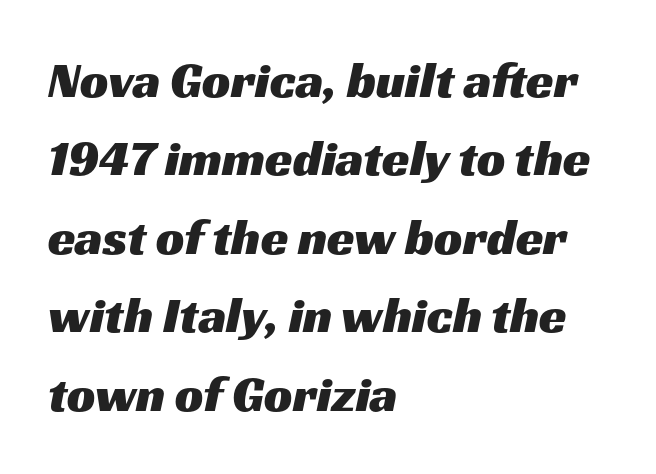
Q: Is the typeface a serif or a sans-serif typeface? A: Sans-serif.
Q: Is the text underlined? A: No.
Q: How is the paragraph aligned? A: Left-aligned.
Q: Is the spacing between letters normal or unusually wide? A: Normal.
Q: Is the spacing between lines tight, normal or loose? A: Normal.
Q: Width (condensed, normal, or wide)? A: Wide.
Q: Stroke contrast? A: Medium.
Q: x-height? A: Medium.
Q: Monospaced? A: No.
